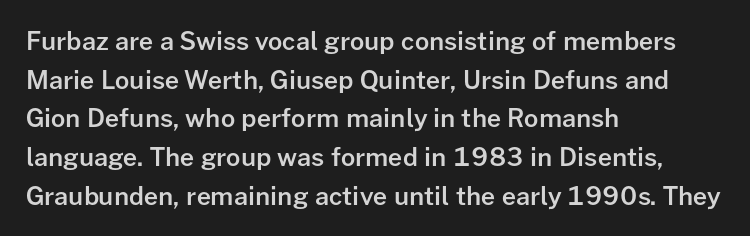
Quick note: underline off. The passage is arranged the way most books set body copy — flush left. Quick note: interline space is typical. Posture: vertical. The letters sit at their default tracking, neither squeezed nor spread.
